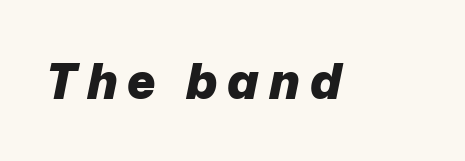
The image shows 48 px heavy type, italic (leaning right); set unusually wide letter spacing (+0.21 em), not underlined; low stroke contrast and a medium x-height.
